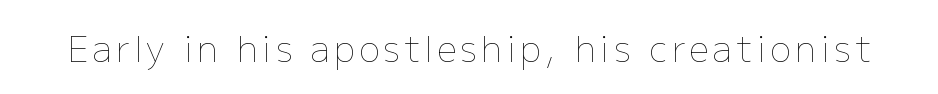
The font is comparable to plain body text, perhaps lighter. A clean baseline with only descenders dipping below it. Is this a fixed-width face? No — the glyphs have proportional, varying widths. A typesetter would mark this as roman, not italic.
